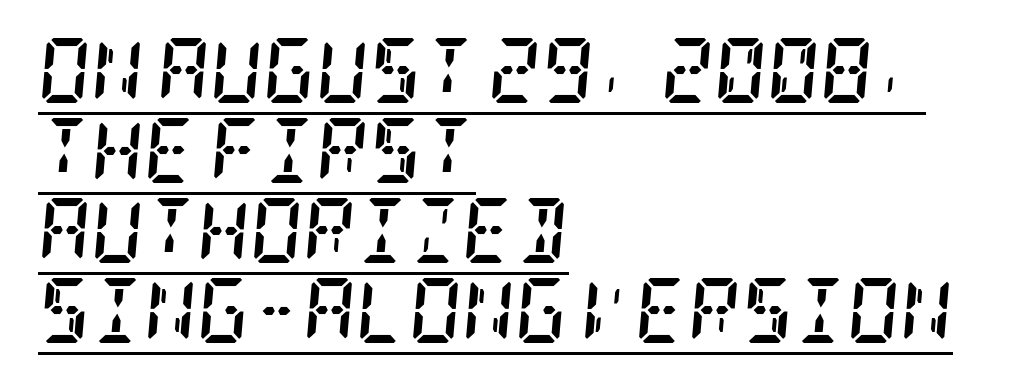
The image shows 65 px semibold, condensed serif type, italic (leaning right); set left-aligned, line spacing 1.23x, normal letter spacing, underlined; low stroke contrast and a large x-height.
